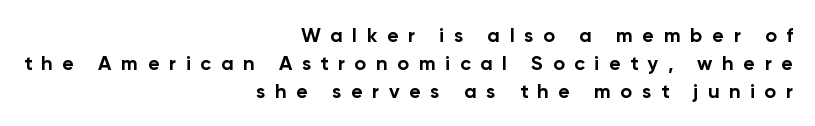
Honestly, there is no underline to notice here at all. Does the leading feel generous? No, just average. Is the type bold? Yes — the strokes are clearly thick and heavy. Does the copy run flush right? Yes — the right margin is perfectly even. You could only call the tracking loose — the letters float apart. The letters stand straight up with perfectly vertical stems.
